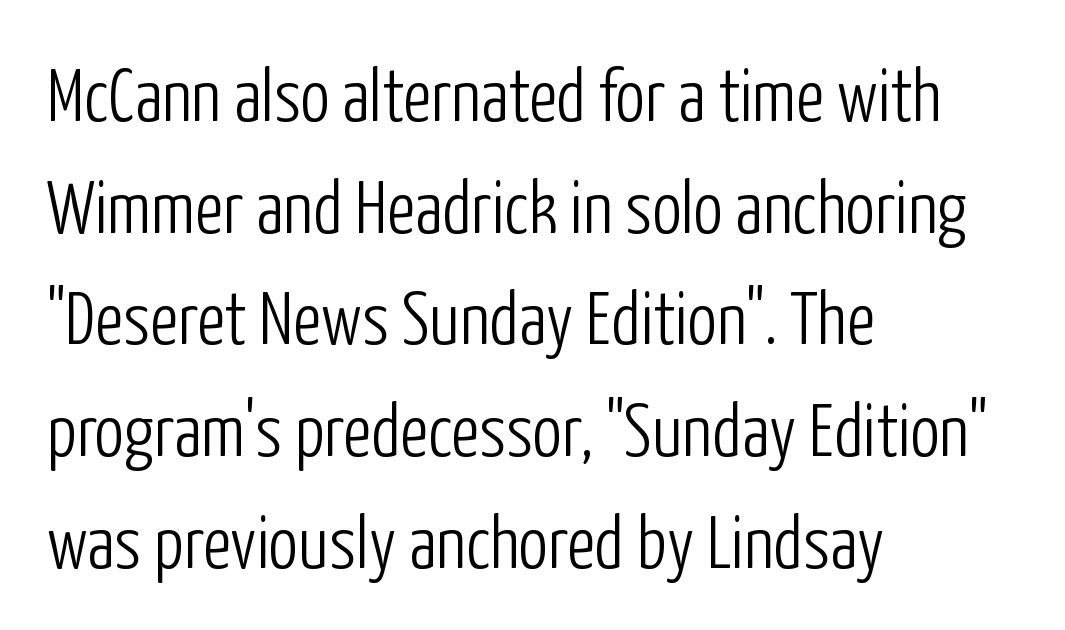
{"serif": "no", "italic": "no", "bold": "no", "weight": "light", "width": "condensed", "stroke_contrast": "low", "x_height": "medium", "monospaced": "no", "underline": "no", "align": "left", "line_spacing": "normal", "line_spacing_ratio": 1.51, "letter_spacing": "normal", "letter_spacing_em": 0.0, "glyph_px": 74}
